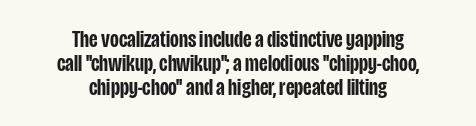
This sample trades vertical openness for compactness between lines. The passage shown is semibold, sitting just below true bold. Reading down the block, each line starts at a different indent, mirrored at its end. What stands out about the letter spacing? Nothing — it is the standard amount.
